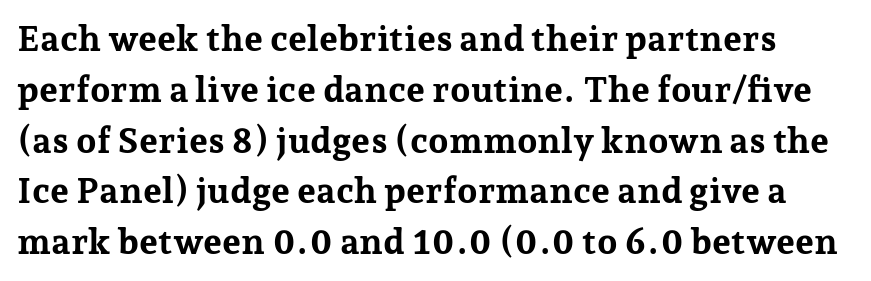
This sample has the flowing, uneven cadence of proportional lettering. Regarding serifs, this sample has them. You'd pick this weight for a headline — it's a proper bold. Underline: absent. Tracking here is standard; glyphs follow each other at the usual distance. These lines sit exactly where default settings would place them.
